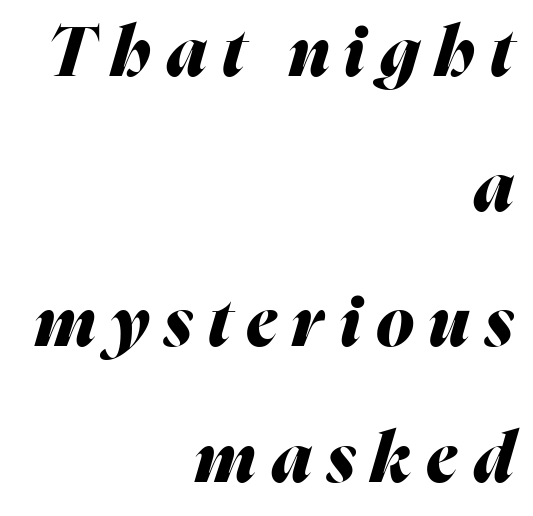
Only glyphs here, with clear space below each row. Visually the block forms a straight wall on the right and a jagged coastline on the left. The passage shown stacks its lines with a broad gap. Italic? Definitely — the glyphs are oblique. This sample has the flowing, uneven cadence of proportional lettering.
